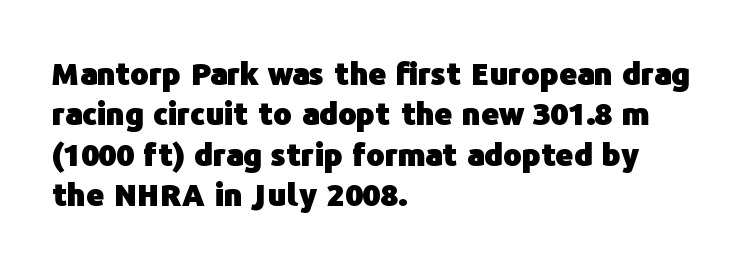
{"serif": "no", "italic": "no", "bold": "yes", "weight": "heavy", "width": "normal", "stroke_contrast": "low", "x_height": "medium", "monospaced": "no", "underline": "no", "align": "left", "line_spacing": "normal", "line_spacing_ratio": 1.3, "letter_spacing": "normal", "letter_spacing_em": 0.0, "glyph_px": 31}
